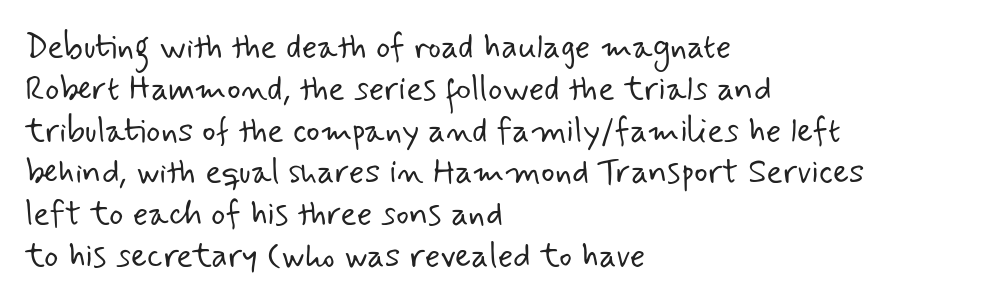
{"serif": "no", "bold": "no", "weight": "light", "width": "normal", "stroke_contrast": "low", "x_height": "small", "monospaced": "no", "underline": "no", "align": "left", "line_spacing_ratio": 1.23, "letter_spacing": "normal", "letter_spacing_em": 0.0, "glyph_px": 34}
